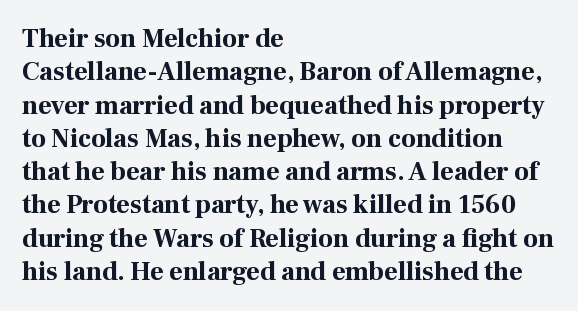
Q: Is the text bold? A: Yes.
Q: Is the text italic (slanted)? A: No, it is upright.
Q: Is the text underlined? A: No.
Q: How is the paragraph aligned? A: Left-aligned.
Q: Is the spacing between letters normal or unusually wide? A: Normal.
Q: Is the spacing between lines tight, normal or loose? A: Normal.
